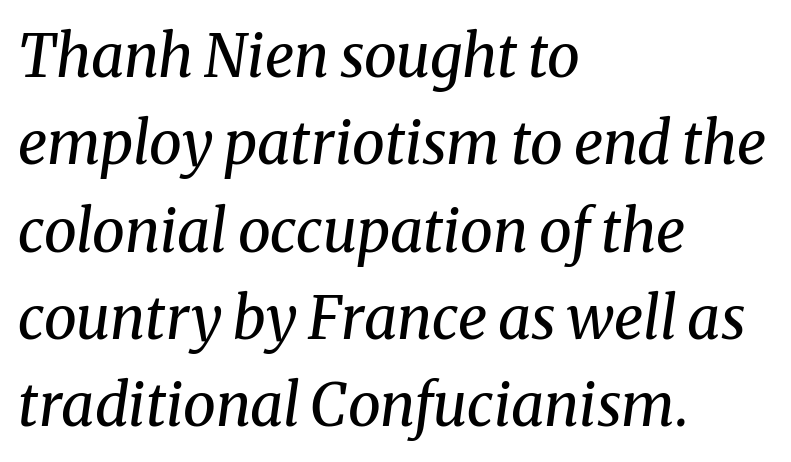
Tracking value appears to be zero — textbook default spacing. Quick note: underline off. The ragged edge is on the right, which tells us the setting is flush left. The strokes carry an ordinary text weight at most. Each letter keeps its own natural width here, so spacing adapts to shape.
